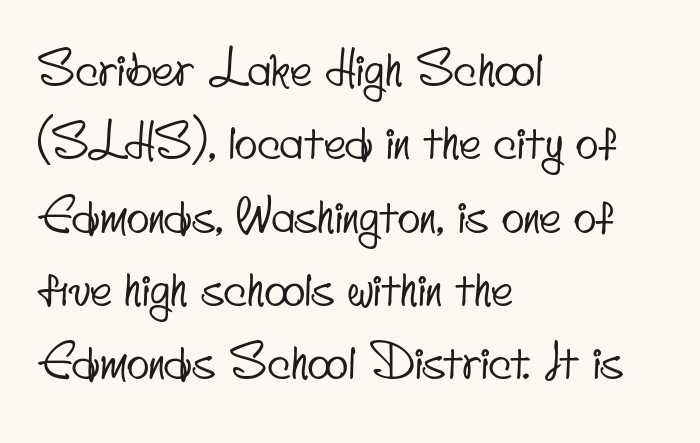
Anything drawn beneath the words? Only blank space. Rows of type keep a routine distance in the vertical direction. The passage is arranged the way most books set body copy — flush left. The text was rendered using a sans face with plain stroke endings. Looks like regular typesetting: each glyph gets only the width it needs. Each word holds together tightly as a unit, with standard inter-letter gaps.
